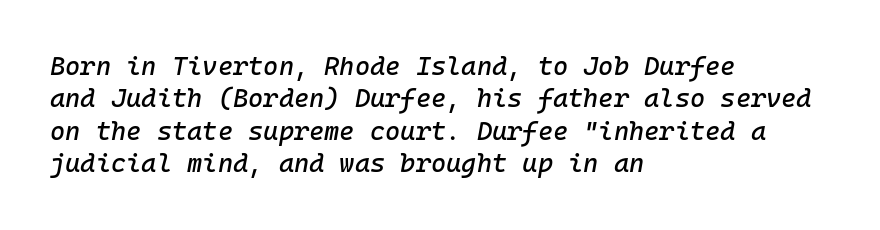
{"italic": "yes", "lean": "right", "slant_degrees": 10, "underline": "no", "align": "left", "line_spacing": "normal", "line_spacing_ratio": 1.25, "letter_spacing": "normal", "letter_spacing_em": 0.0, "glyph_px": 26}
